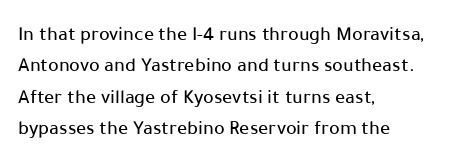
The image shows 20 px text type, upright; set left-aligned, normal line spacing (1.57x), normal letter spacing, not underlined.
